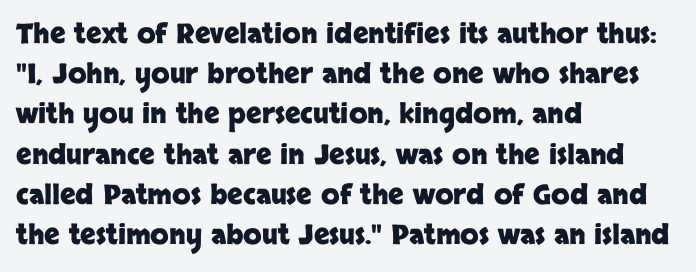
The rag falls on the right side of this text block. The axis of the letterforms is exactly vertical. Descender tails drop into unmarked territory. Inter-character spacing is left at the font's built-in metrics. Heavy, bold letterforms.
